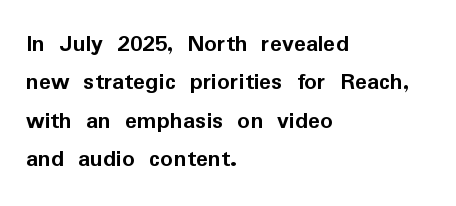
The image shows 25 px bold type, upright; set left-aligned, normal line spacing (1.54x), normal letter spacing, not underlined.
